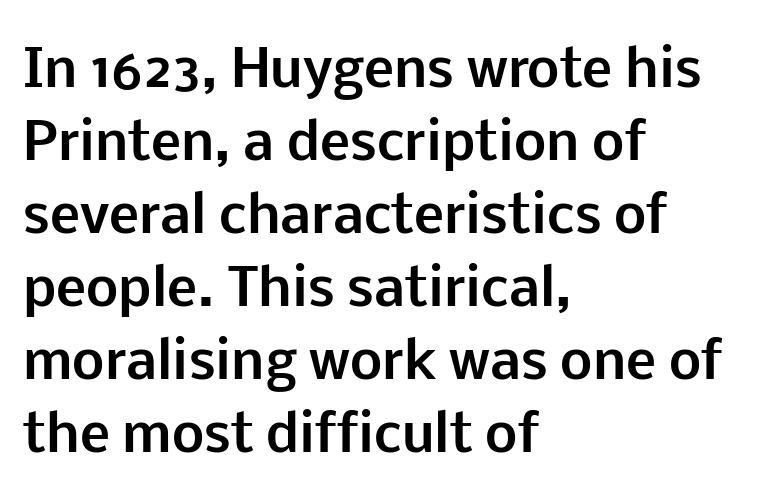
{"serif": "no", "italic": "no", "bold": "yes", "weight": "bold", "width": "normal", "stroke_contrast": "low", "x_height": "medium", "monospaced": "no", "underline": "no", "align": "left", "line_spacing": "normal", "line_spacing_ratio": 1.43, "letter_spacing": "normal", "letter_spacing_em": 0.0, "glyph_px": 51}
